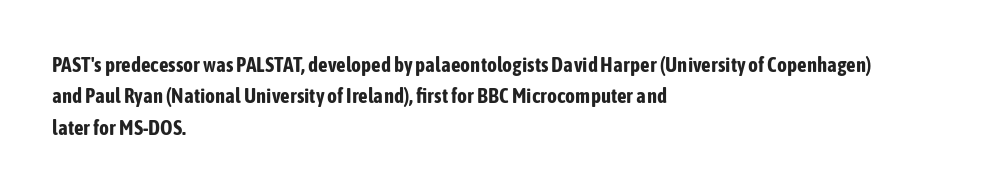
{"italic": "no", "bold": "yes", "underline": "no", "align": "left", "line_spacing": "normal", "line_spacing_ratio": 1.5, "letter_spacing": "normal", "letter_spacing_em": 0.0, "glyph_px": 21}
